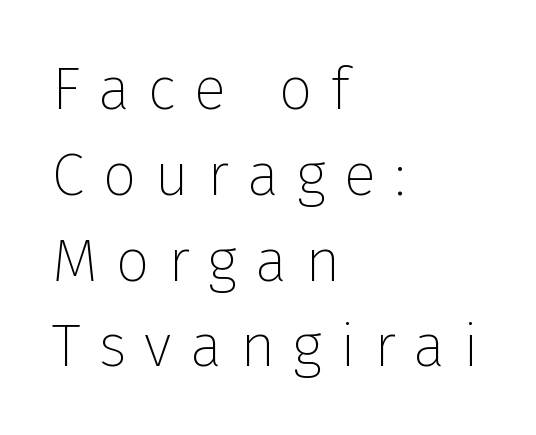
The foot of each line stays bare and open. Regular leading. Looks like regular typesetting: each glyph gets only the width it needs. Characters remain perfectly vertical along every line. The face used here is a sans, in the tradition of grotesques and geometrics. The letters are spread apart with noticeably loose tracking.
